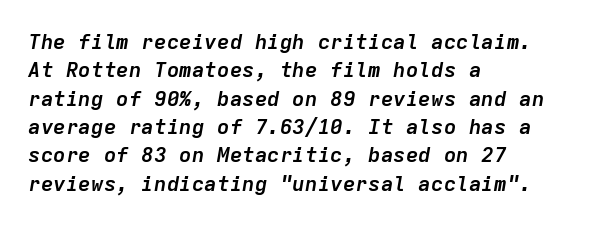
Strokes here are thick enough to call this a true bold. Looking at the ascenders, they clearly lean. Reading down the column, the eye jumps a familiar distance to each next line. Rule under the text: the space is simply empty. Characters follow at the spacing the type designer built in.
